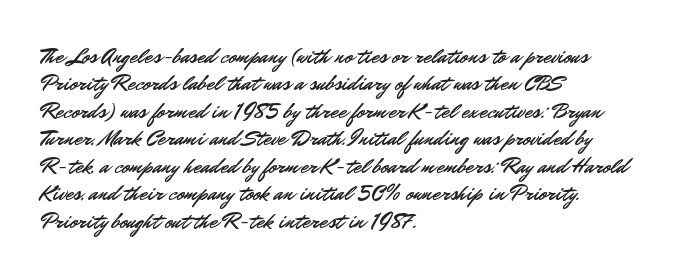
The image shows 22 px text type; set left-aligned, normal line spacing (1.25x), normal letter spacing, not underlined.
